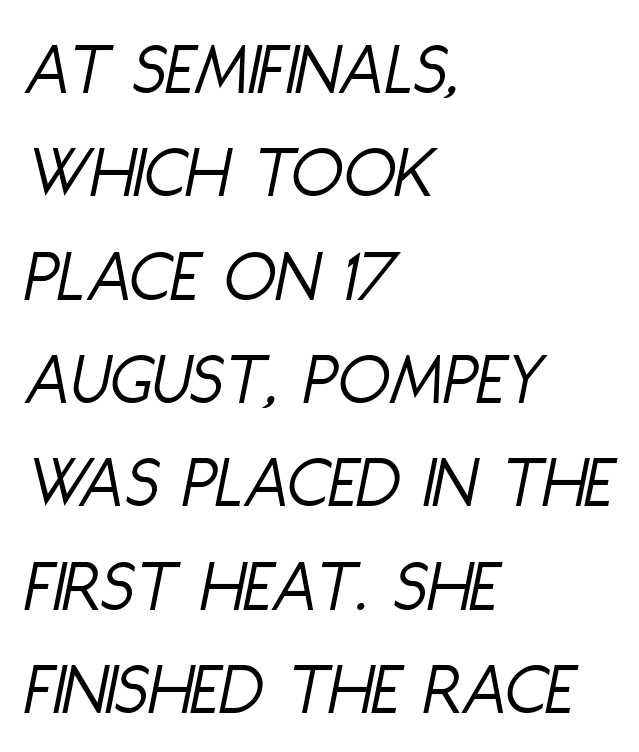
Note the varied advance widths — an 'i' is clearly narrower than an 'm'. Check the space under the baseline: it is left empty. The weight tops out at a normal text grade. How would I describe the line gaps? Plain and ordinary. The typography opts for an oblique posture over an upright one.
